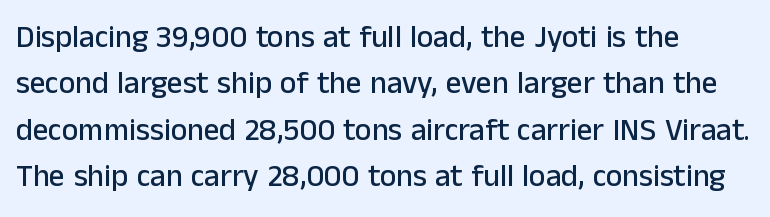
Q: Is the text italic (slanted)? A: No, it is upright.
Q: Is the typeface a serif or a sans-serif typeface? A: Sans-serif.
Q: Is the text underlined? A: No.
Q: How is the paragraph aligned? A: Left-aligned.
Q: Is the spacing between letters normal or unusually wide? A: Normal.
Q: Is the spacing between lines tight, normal or loose? A: Normal.
Q: Width (condensed, normal, or wide)? A: Normal.
Q: Stroke contrast? A: Low.
Q: x-height? A: Medium.
Q: Monospaced? A: No.
